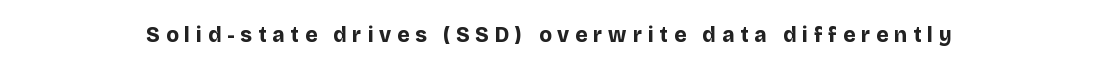
The image shows 21 px bold type, upright; set unusually wide letter spacing (+0.28 em), not underlined.
